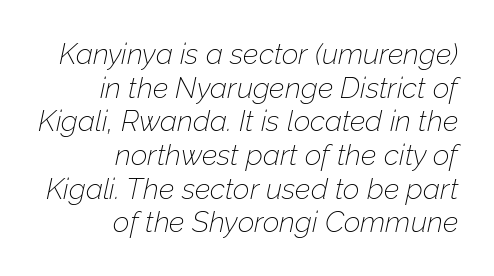
The image shows 29 px thin type, italic (leaning right); set right-aligned, line spacing 1.16x, normal letter spacing, not underlined; low stroke contrast and a medium x-height.
